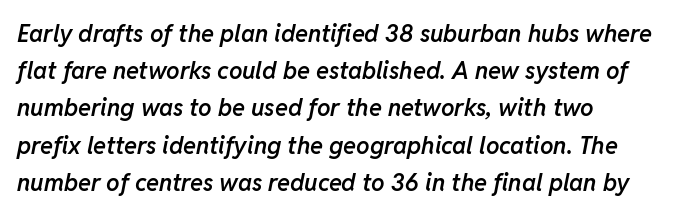
Q: Is the text bold? A: Semi-bold.
Q: Is the text italic (slanted)? A: Yes, it leans right by about 11 degrees.
Q: Is the text underlined? A: No.
Q: How is the paragraph aligned? A: Left-aligned.
Q: Is the spacing between letters normal or unusually wide? A: Normal.
Q: Is the spacing between lines tight, normal or loose? A: Normal.
